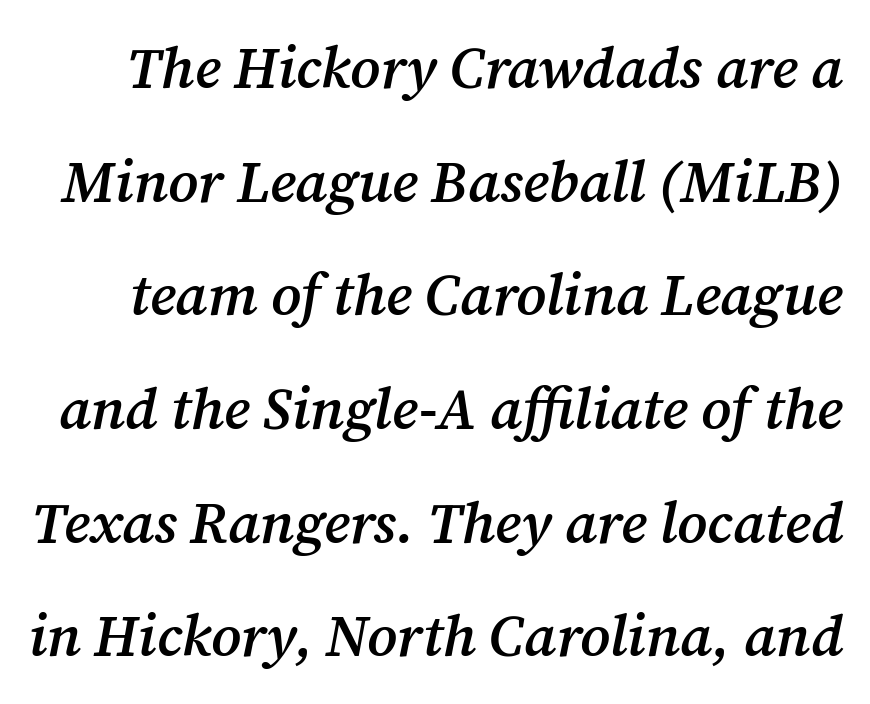
The image shows 58 px semibold serif type, italic (leaning right); set loose line spacing (1.96x), normal letter spacing, not underlined; medium stroke contrast and a medium x-height.
